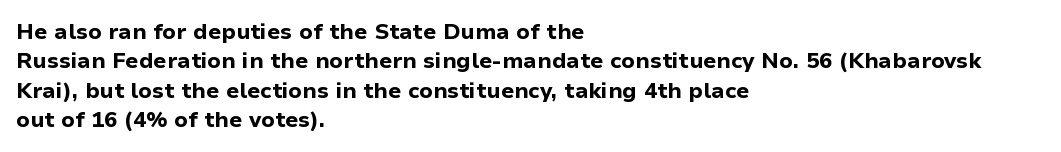
Q: Is the text bold? A: Yes.
Q: Is the text italic (slanted)? A: No, it is upright.
Q: Is the text underlined? A: No.
Q: How is the paragraph aligned? A: Left-aligned.
Q: Is the spacing between letters normal or unusually wide? A: Normal.
Q: Is the spacing between lines tight, normal or loose? A: Normal.
